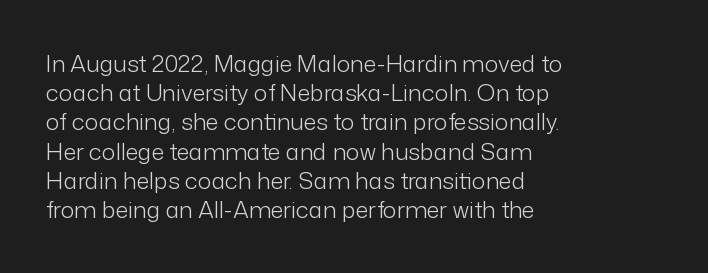
Q: Is the text bold? A: No.
Q: Is the text italic (slanted)? A: No, it is upright.
Q: Is the text underlined? A: No.
Q: How is the paragraph aligned? A: Left-aligned.
Q: Is the spacing between letters normal or unusually wide? A: Normal.
Q: Is the spacing between lines tight, normal or loose? A: Normal.
